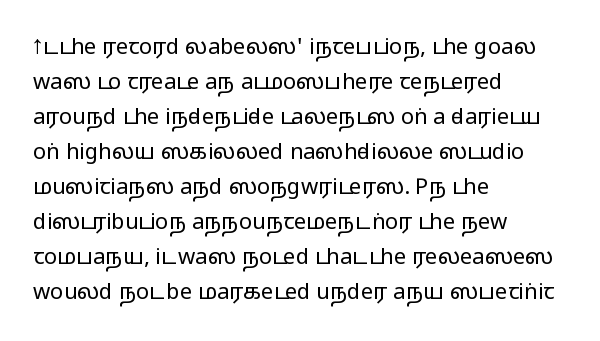
Every stem runs plumb, perpendicular to the baseline. Ink coverage per letter is moderate at most. Does extra space separate the letters? No, they use regular spacing. Line starts are locked; line ends wander. If you measured baseline to baseline, you'd find a middling distance.
